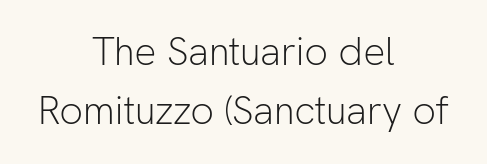
These lines stack symmetrically, like a column narrowing and widening about its center. Looks like regular typesetting: each glyph gets only the width it needs. Counters stay open thanks to moderate or lighter strokes. A typesetter would label this face a sans. Look at the tracking — it's just the regular setting, nothing added. Does the lettering tilt? It doesn't — this is upright.
